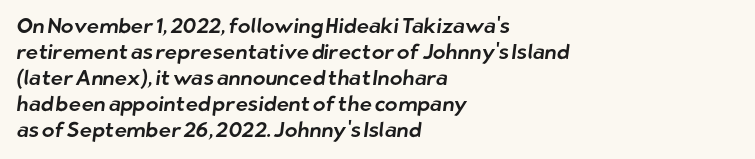
{"underline": "no", "align": "left", "line_spacing_ratio": 1.24, "letter_spacing": "normal", "letter_spacing_em": 0.0, "glyph_px": 21}
